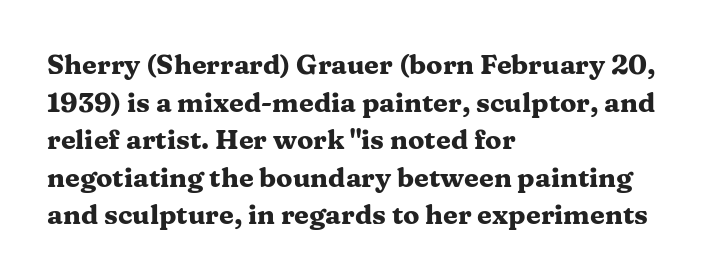
The image shows 27 px bold type, upright; set left-aligned, normal line spacing (1.39x), normal letter spacing, not underlined.
